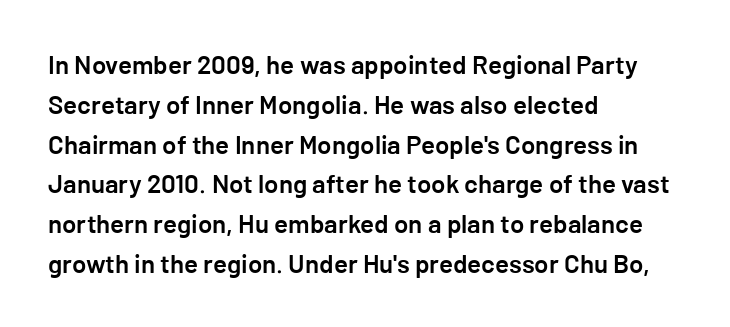
{"italic": "no", "bold": "semi", "underline": "no", "align": "left", "line_spacing": "normal", "line_spacing_ratio": 1.53, "letter_spacing": "normal", "letter_spacing_em": 0.0, "glyph_px": 26}
